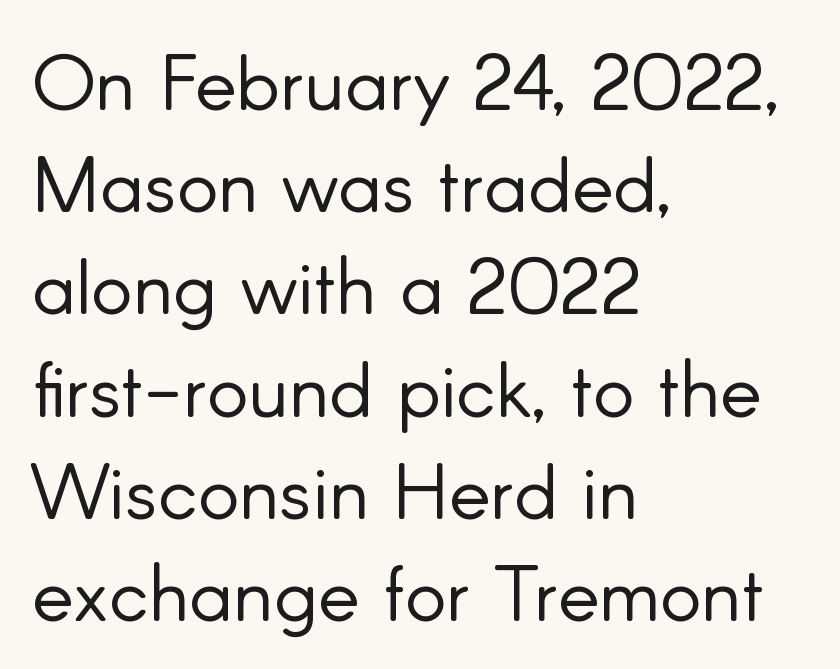
Q: Is the text bold? A: No.
Q: Is the text italic (slanted)? A: No, it is upright.
Q: Is the typeface a serif or a sans-serif typeface? A: Sans-serif.
Q: Is the text underlined? A: No.
Q: How is the paragraph aligned? A: Left-aligned.
Q: Is the spacing between letters normal or unusually wide? A: Normal.
Q: Is the spacing between lines tight, normal or loose? A: Normal.
Q: Width (condensed, normal, or wide)? A: Normal.
Q: Stroke contrast? A: Low.
Q: x-height? A: Small.
Q: Monospaced? A: No.
